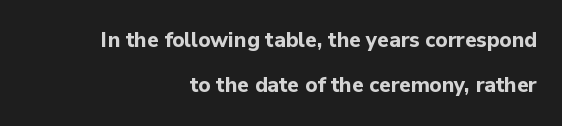
The rendering uses a bold face; every stroke is thick and dark. These lines were composed using upright roman letters. Short and long lines alike share a common ending point at right. Any mark beneath the type? The region is blank.
